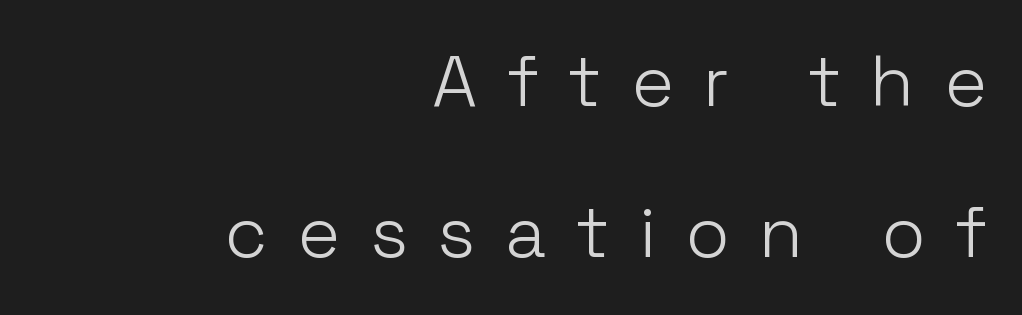
The typesetting does not lean heavy: it is not bold. Descender tails drop into unmarked territory. Airy leading. No feet cap the strokes, marking this as sans-serif type. It's the straight-up-and-down kind of type.
